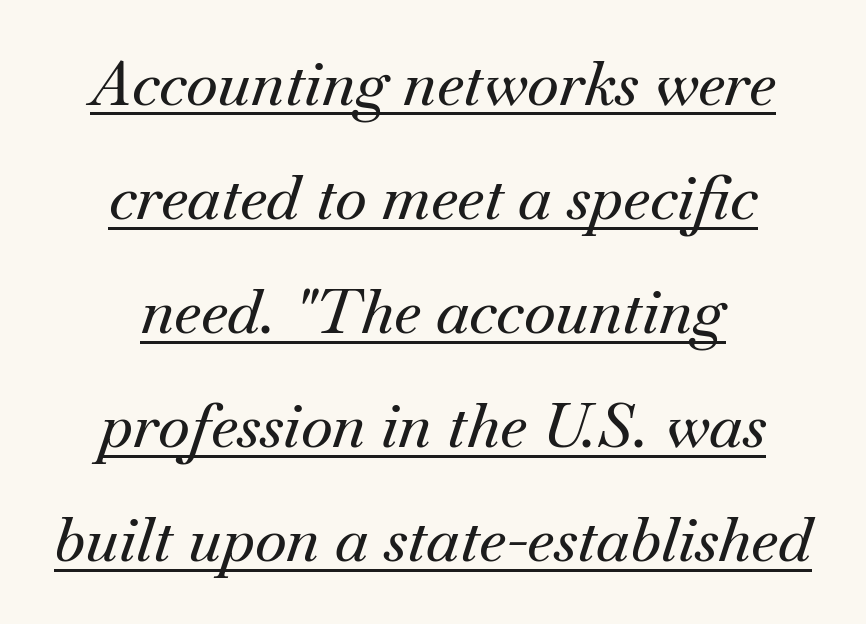
Q: Is the text italic (slanted)? A: Yes, it leans right by about 18 degrees.
Q: Is the typeface a serif or a sans-serif typeface? A: Serif.
Q: Is the text underlined? A: Yes.
Q: How is the paragraph aligned? A: Centered.
Q: Is the spacing between letters normal or unusually wide? A: Normal.
Q: Width (condensed, normal, or wide)? A: Normal.
Q: Stroke contrast? A: Medium.
Q: x-height? A: Small.
Q: Monospaced? A: No.
